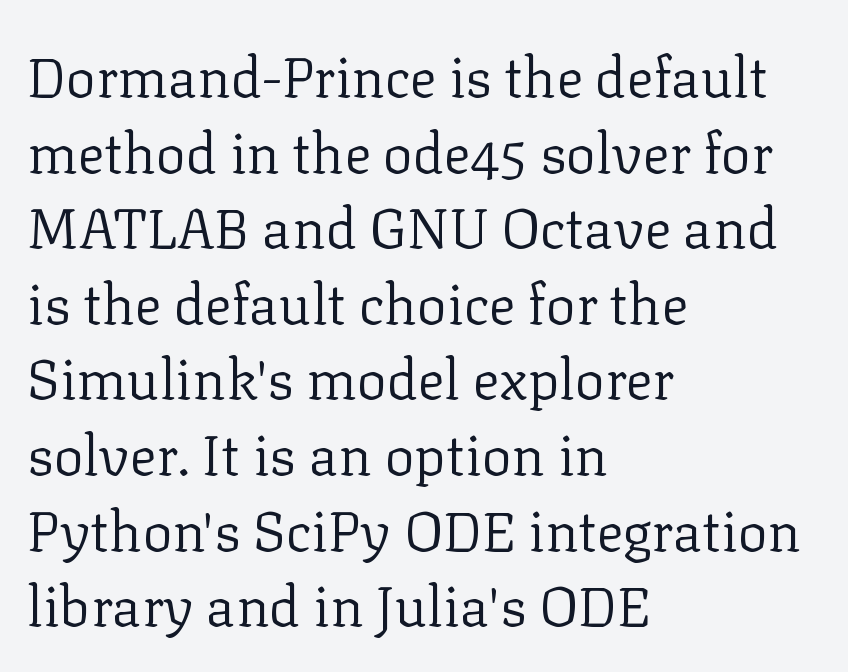
The axis of the letterforms is exactly vertical. Character widths vary here, with narrow letters taking less room than wide ones. Weight: in the light-to-regular range. Quick note: interline space is typical.
